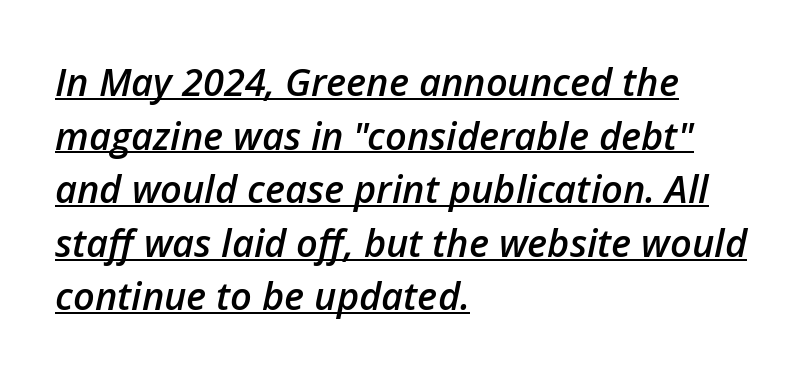
The image shows 38 px semibold type, italic (leaning right); set left-aligned, normal line spacing (1.41x), normal letter spacing, underlined; low stroke contrast and a medium x-height.
